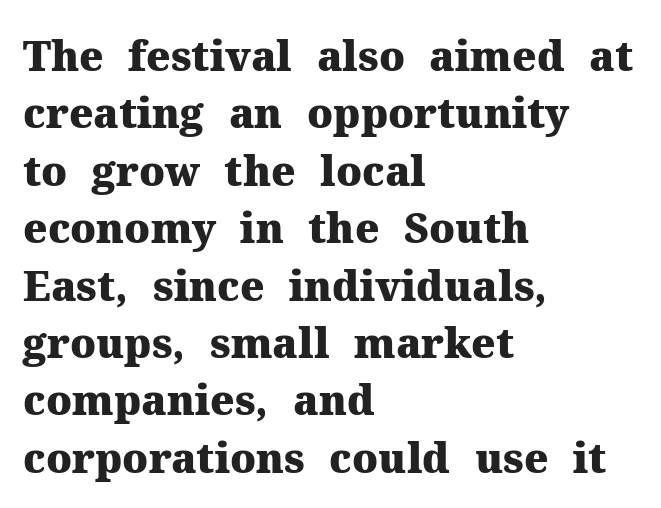
{"serif": "yes", "italic": "no", "bold": "yes", "weight": "heavy", "width": "normal", "stroke_contrast": "medium", "x_height": "medium", "monospaced": "no", "underline": "no", "align": "left", "line_spacing": "normal", "line_spacing_ratio": 1.4, "letter_spacing": "normal", "letter_spacing_em": 0.0, "glyph_px": 41}
